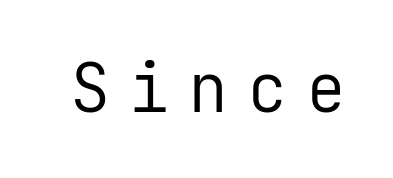
{"serif": "no", "italic": "no", "bold": "no", "weight": "regular", "width": "normal", "stroke_contrast": "low", "x_height": "medium", "monospaced": "yes", "underline": "no", "letter_spacing": "wide", "letter_spacing_em": 0.28, "glyph_px": 67}
